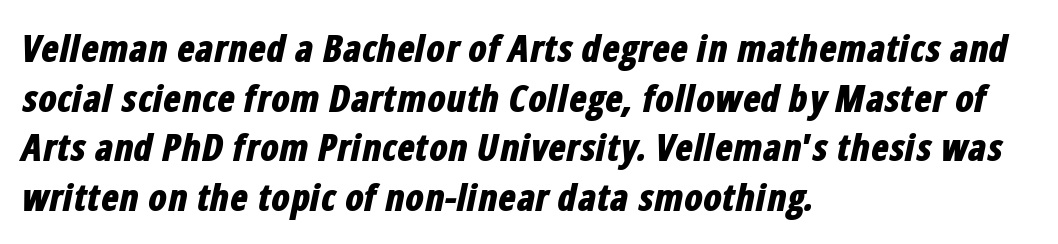
{"italic": "yes", "lean": "right", "slant_degrees": 12, "bold": "yes", "weight": "bold", "width": "condensed", "stroke_contrast": "low", "x_height": "medium", "monospaced": "no", "underline": "no", "align": "left", "line_spacing": "normal", "line_spacing_ratio": 1.34, "letter_spacing": "normal", "letter_spacing_em": 0.0, "glyph_px": 37}
